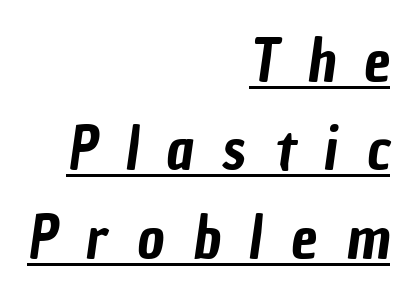
{"serif": "no", "width": "condensed", "stroke_contrast": "low", "x_height": "medium", "monospaced": "no", "underline": "yes", "align": "right", "line_spacing": "normal", "line_spacing_ratio": 1.5, "letter_spacing": "wide", "letter_spacing_em": 0.49, "glyph_px": 59}
